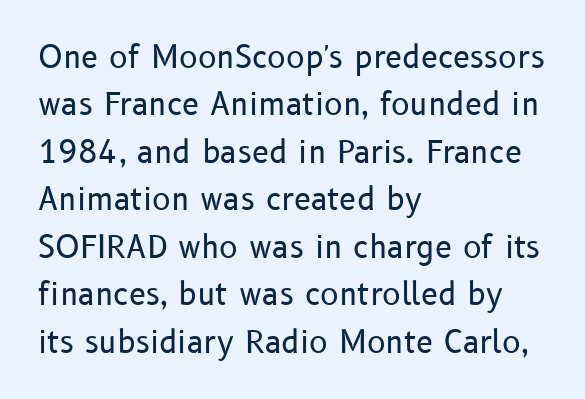
Q: Is the text bold? A: No.
Q: Is the text italic (slanted)? A: No, it is upright.
Q: Is the typeface a serif or a sans-serif typeface? A: Sans-serif.
Q: Is the text underlined? A: No.
Q: How is the paragraph aligned? A: Left-aligned.
Q: Is the spacing between letters normal or unusually wide? A: Normal.
Q: Is the spacing between lines tight, normal or loose? A: Normal.
Q: Width (condensed, normal, or wide)? A: Normal.
Q: Stroke contrast? A: Low.
Q: x-height? A: Medium.
Q: Monospaced? A: No.
